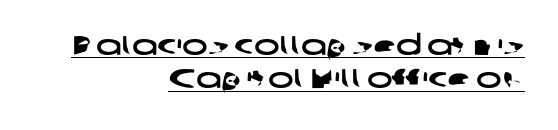
{"underline": "yes", "align": "right", "line_spacing_ratio": 1.23, "letter_spacing": "normal", "letter_spacing_em": 0.0, "glyph_px": 27}
